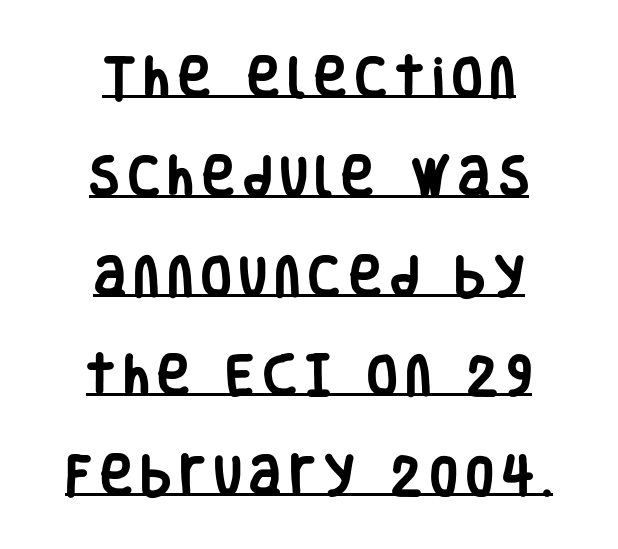
{"serif": "no", "italic": "no", "bold": "yes", "weight": "heavy", "width": "condensed", "stroke_contrast": "low", "x_height": "large", "monospaced": "no", "underline": "yes", "align": "center", "line_spacing": "loose", "line_spacing_ratio": 2.26, "glyph_px": 44}
